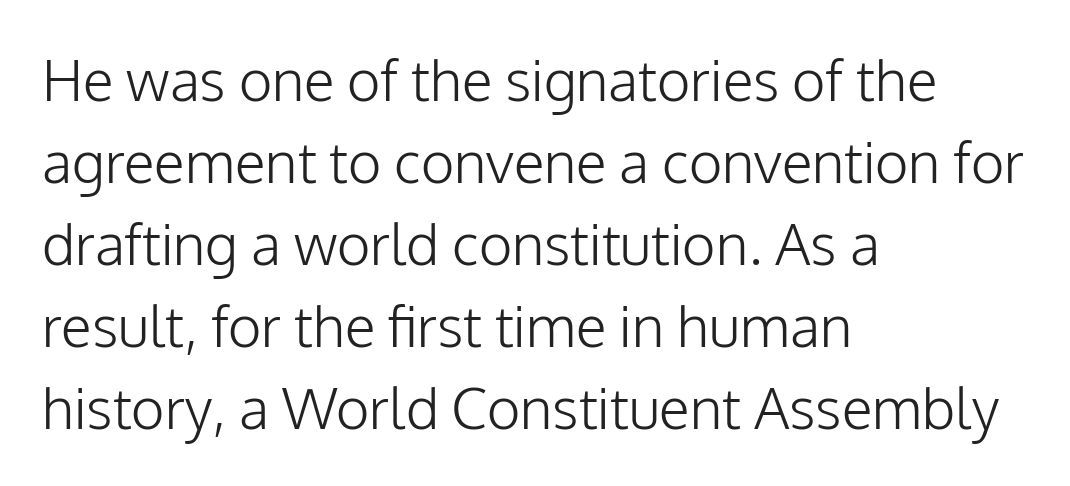
Q: Is the text bold? A: No.
Q: Is the text italic (slanted)? A: No, it is upright.
Q: Is the typeface a serif or a sans-serif typeface? A: Sans-serif.
Q: Is the text underlined? A: No.
Q: How is the paragraph aligned? A: Left-aligned.
Q: Is the spacing between letters normal or unusually wide? A: Normal.
Q: Is the spacing between lines tight, normal or loose? A: Normal.
Q: Width (condensed, normal, or wide)? A: Normal.
Q: Stroke contrast? A: Low.
Q: x-height? A: Medium.
Q: Monospaced? A: No.
